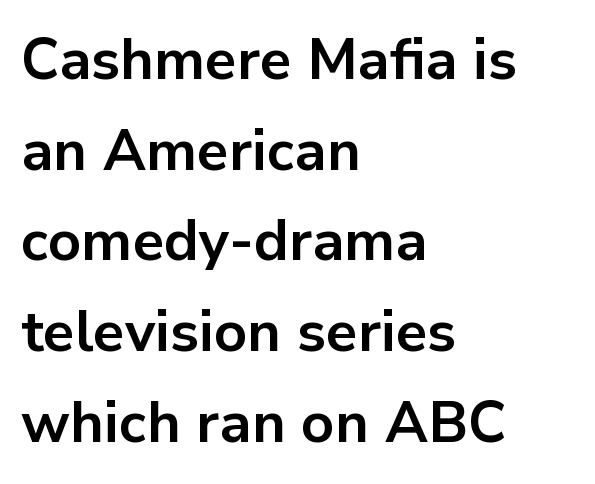
The image shows 57 px bold sans-serif type, upright; set left-aligned, normal line spacing (1.59x), normal letter spacing, not underlined; low stroke contrast and a medium x-height.
